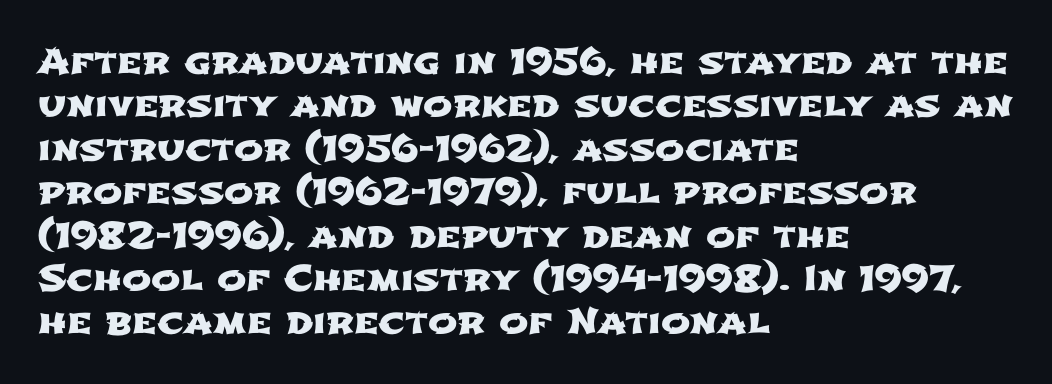
{"serif": "no", "width": "wide", "stroke_contrast": "low", "x_height": "medium", "monospaced": "no", "underline": "no", "align": "left", "line_spacing_ratio": 1.24, "letter_spacing": "normal", "letter_spacing_em": 0.0, "glyph_px": 35}
